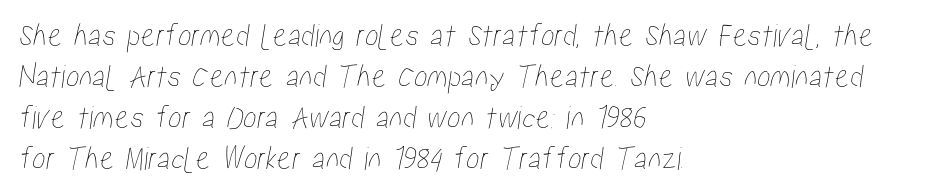
Anything drawn beneath the words? Only blank space. Look at the tracking — it's just the regular setting, nothing added. Which margin do the lines hug? The left one — the right edge is uneven. The face used here is proportionally spaced, like ordinary book or web type.
